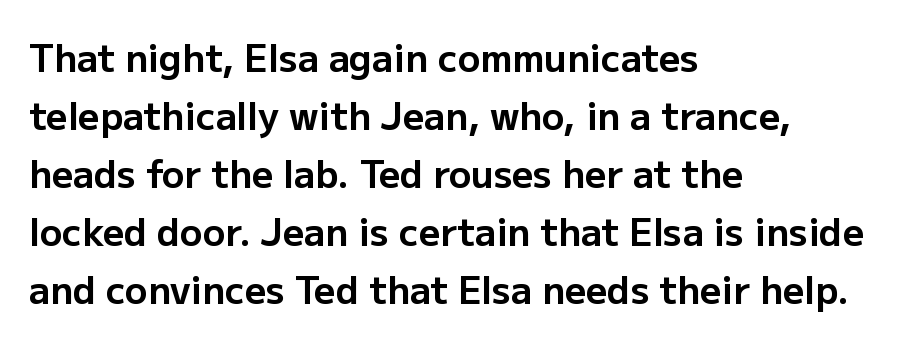
Q: Is the text bold? A: Yes.
Q: Is the text italic (slanted)? A: No, it is upright.
Q: Is the typeface a serif or a sans-serif typeface? A: Sans-serif.
Q: Is the text underlined? A: No.
Q: How is the paragraph aligned? A: Left-aligned.
Q: Is the spacing between letters normal or unusually wide? A: Normal.
Q: Is the spacing between lines tight, normal or loose? A: Normal.
Q: Width (condensed, normal, or wide)? A: Normal.
Q: Stroke contrast? A: Low.
Q: x-height? A: Medium.
Q: Monospaced? A: No.
